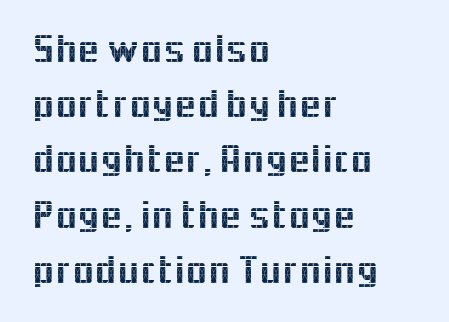
The glyphs in this specimen are sans serif. Here the designer chose a conventional face with non-uniform glyph widths. The passage is arranged the way most books set body copy — flush left. Underline: absent. Regular leading.
